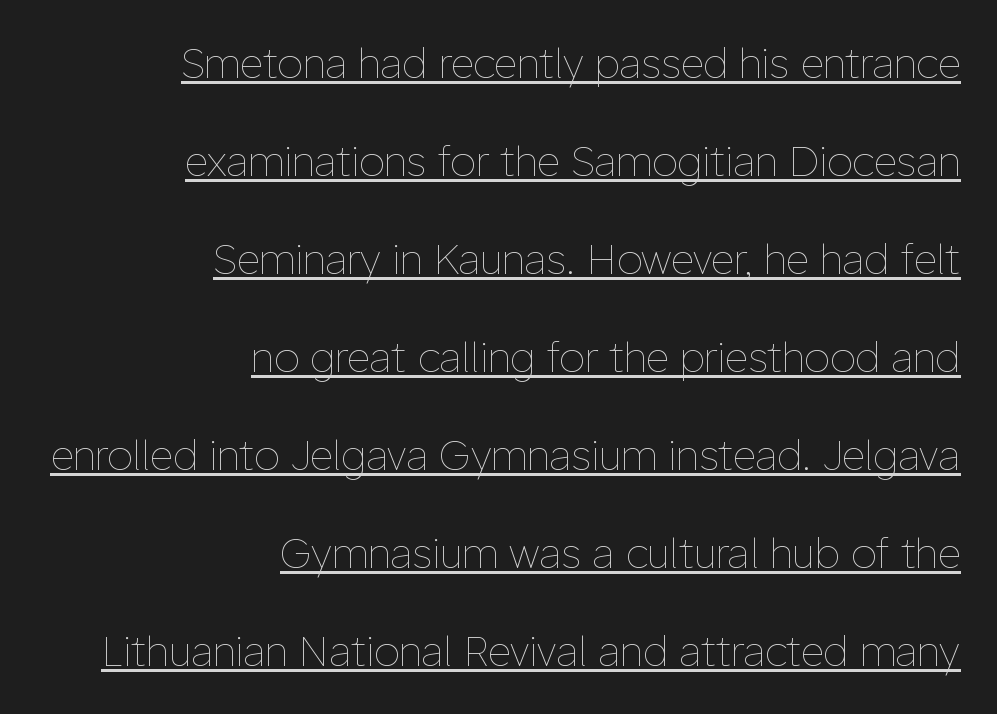
The image shows 41 px thin type, upright; set right-aligned, loose line spacing (2.39x), normal letter spacing, underlined; low stroke contrast and a medium x-height.
